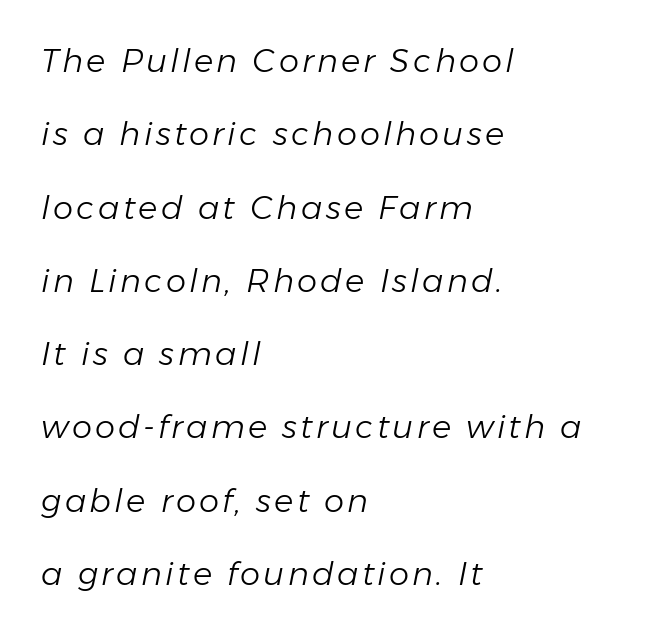
Q: Is the text bold? A: No.
Q: Is the text italic (slanted)? A: Yes, it leans right by about 11 degrees.
Q: Is the text underlined? A: No.
Q: How is the paragraph aligned? A: Left-aligned.
Q: Is the spacing between lines tight, normal or loose? A: Loose.
Q: Width (condensed, normal, or wide)? A: Normal.
Q: Stroke contrast? A: Low.
Q: x-height? A: Medium.
Q: Monospaced? A: No.
